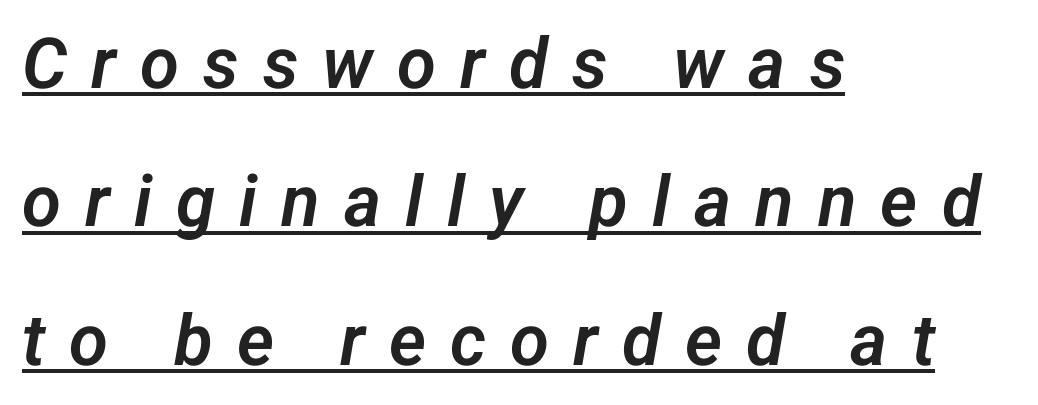
{"serif": "no", "width": "normal", "stroke_contrast": "low", "x_height": "medium", "monospaced": "no", "underline": "yes", "align": "left", "line_spacing": "loose", "line_spacing_ratio": 1.95, "letter_spacing": "wide", "letter_spacing_em": 0.34, "glyph_px": 71}
